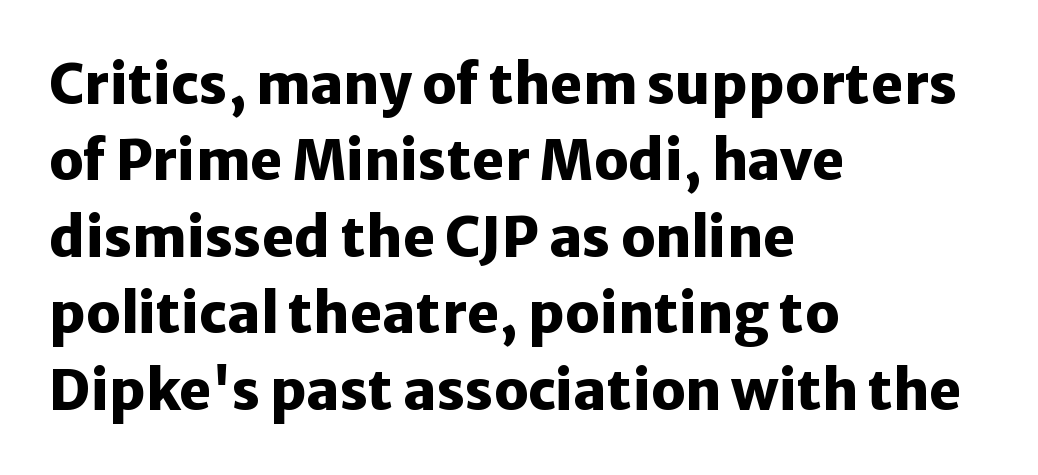
Q: Is the text bold? A: Yes.
Q: Is the text italic (slanted)? A: No, it is upright.
Q: Is the typeface a serif or a sans-serif typeface? A: Sans-serif.
Q: Is the text underlined? A: No.
Q: How is the paragraph aligned? A: Left-aligned.
Q: Is the spacing between letters normal or unusually wide? A: Normal.
Q: Is the spacing between lines tight, normal or loose? A: Normal.
Q: Width (condensed, normal, or wide)? A: Normal.
Q: Stroke contrast? A: Low.
Q: x-height? A: Medium.
Q: Monospaced? A: No.
